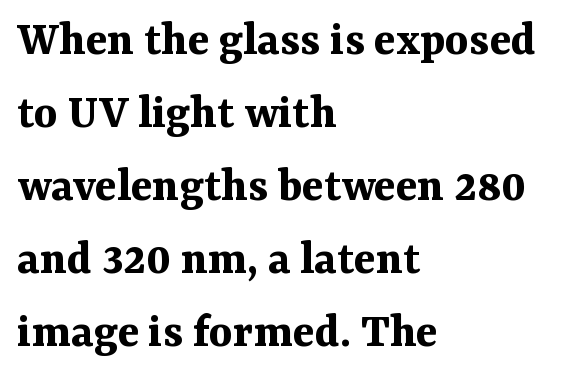
Q: Is the text bold? A: Yes.
Q: Is the text italic (slanted)? A: No, it is upright.
Q: Is the typeface a serif or a sans-serif typeface? A: Serif.
Q: Is the text underlined? A: No.
Q: How is the paragraph aligned? A: Left-aligned.
Q: Is the spacing between letters normal or unusually wide? A: Normal.
Q: Is the spacing between lines tight, normal or loose? A: Normal.
Q: Width (condensed, normal, or wide)? A: Normal.
Q: Stroke contrast? A: Medium.
Q: x-height? A: Medium.
Q: Monospaced? A: No.
